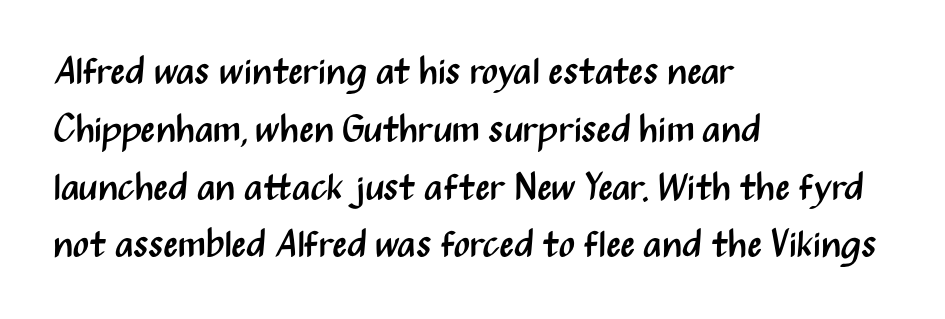
This is sans-serif lettering, the kind often seen on screens and signage. Clear beneath every line of the passage. Compared with typical paragraphs, the rows here are spaced about the same. These lines are rendered in a variable-pitch font. These lines are set flush left with a ragged right edge.
